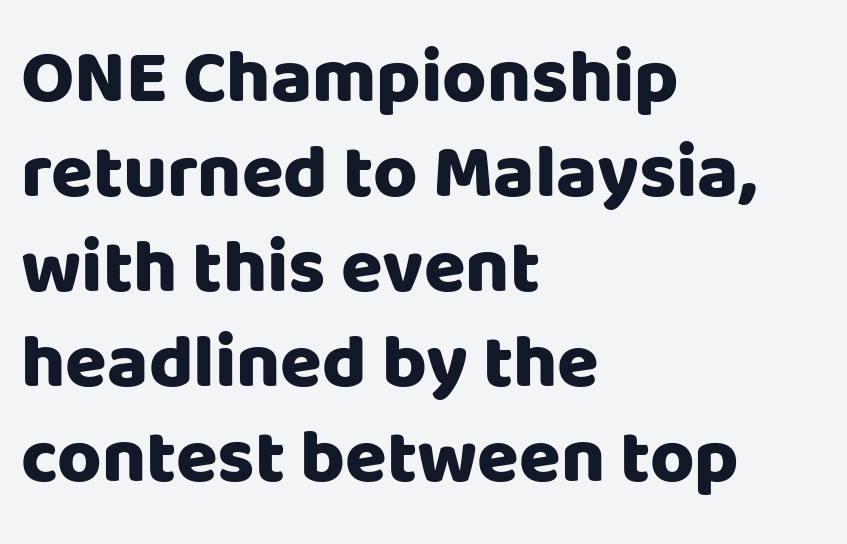
{"serif": "no", "italic": "no", "bold": "yes", "weight": "heavy", "width": "normal", "stroke_contrast": "low", "x_height": "large", "monospaced": "no", "underline": "no", "align": "left", "line_spacing": "normal", "line_spacing_ratio": 1.25, "letter_spacing": "normal", "letter_spacing_em": 0.0, "glyph_px": 76}
